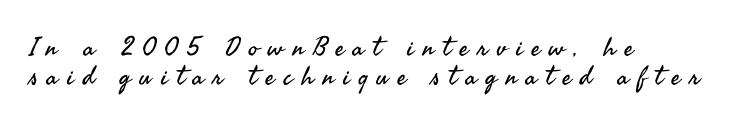
The image shows 26 px text type; set left-aligned, tight line spacing (1.1x), unusually wide letter spacing (+0.35 em), not underlined.
